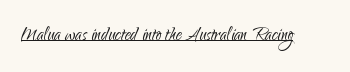
Q: Is the text bold? A: No.
Q: Is the text italic (slanted)? A: Yes.
Q: Is the text underlined? A: Yes.
Q: Is the spacing between letters normal or unusually wide? A: Normal.
